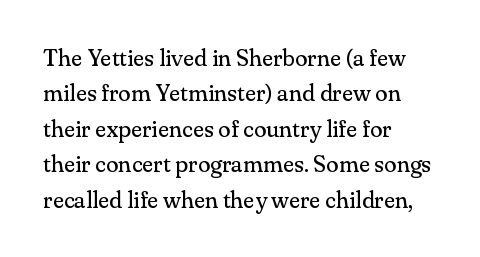
The face looks like a standard text weight, possibly lighter. Vertical strokes here are truly vertical. These lines keep a tight, regular rhythm from letter to letter. Leading matches the norm, producing a regular column. Left-aligned paragraph, ragged on the right. The space directly below the letters is spotless.
